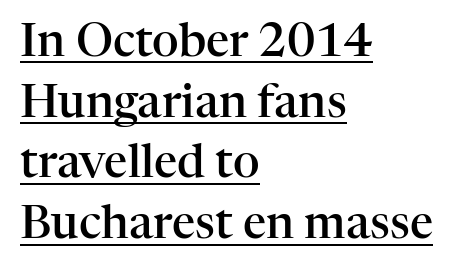
The image shows 46 px semibold serif type, upright; set left-aligned, normal line spacing (1.32x), normal letter spacing, underlined; high stroke contrast and a medium x-height.
